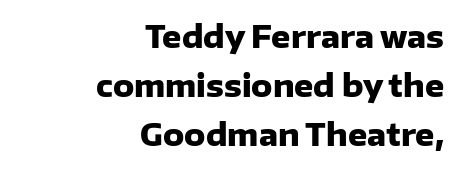
{"serif": "no", "italic": "no", "bold": "yes", "weight": "heavy", "width": "normal", "stroke_contrast": "low", "x_height": "medium", "monospaced": "no", "underline": "no", "align": "right", "line_spacing": "normal", "line_spacing_ratio": 1.63, "letter_spacing": "normal", "letter_spacing_em": 0.0, "glyph_px": 30}
